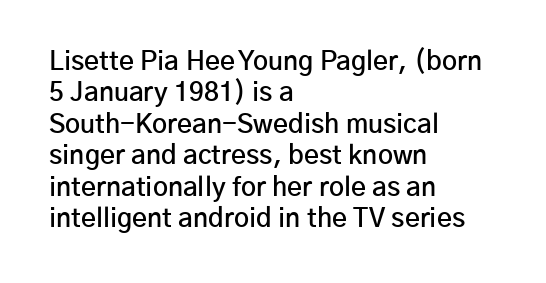
The image shows 26 px text type, upright; set left-aligned, line spacing 1.21x, normal letter spacing, not underlined.
